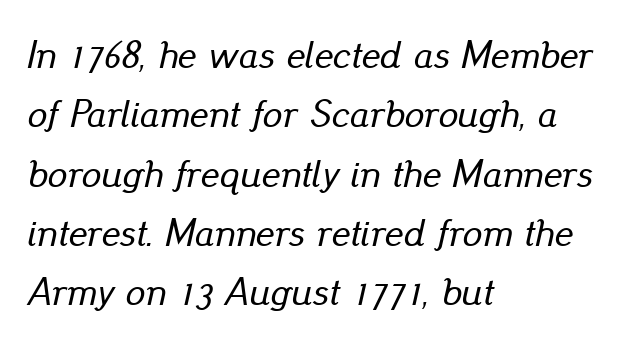
Q: Is the text italic (slanted)? A: Yes, it leans right by about 13 degrees.
Q: Is the text underlined? A: No.
Q: How is the paragraph aligned? A: Left-aligned.
Q: Is the spacing between letters normal or unusually wide? A: Normal.
Q: Is the spacing between lines tight, normal or loose? A: Normal.
Q: Width (condensed, normal, or wide)? A: Normal.
Q: Stroke contrast? A: Low.
Q: x-height? A: Small.
Q: Monospaced? A: No.
